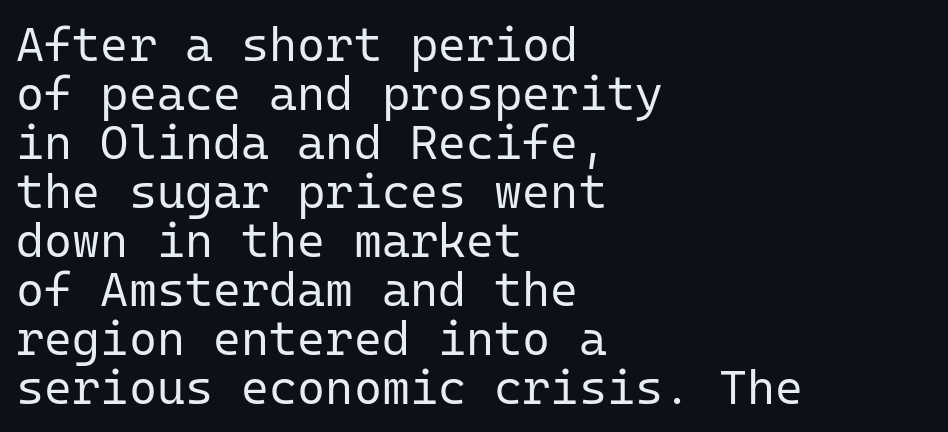
Q: Is the text bold? A: No.
Q: Is the text italic (slanted)? A: No, it is upright.
Q: Is the typeface a serif or a sans-serif typeface? A: Sans-serif.
Q: Is the text underlined? A: No.
Q: How is the paragraph aligned? A: Left-aligned.
Q: Is the spacing between letters normal or unusually wide? A: Normal.
Q: Is the spacing between lines tight, normal or loose? A: Tight.
Q: Width (condensed, normal, or wide)? A: Normal.
Q: Stroke contrast? A: Low.
Q: x-height? A: Medium.
Q: Monospaced? A: Yes.
